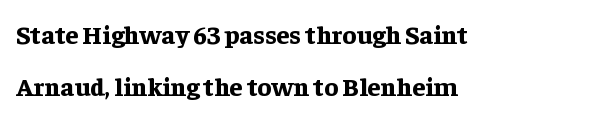
Nobody touched the tracking dial on this one. Heavy-handed strokes throughout: this text is bold. Notice the wide empty band between every row — that's loose leading. The baseline area is clear. The type sits square on the baseline with zero lean.
